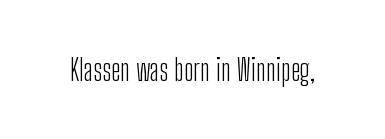
Q: Is the text bold? A: No.
Q: Is the text italic (slanted)? A: No, it is upright.
Q: Is the typeface a serif or a sans-serif typeface? A: Sans-serif.
Q: Is the text underlined? A: No.
Q: Is the spacing between letters normal or unusually wide? A: Normal.
Q: Width (condensed, normal, or wide)? A: Condensed.
Q: Stroke contrast? A: Low.
Q: x-height? A: Medium.
Q: Monospaced? A: No.
